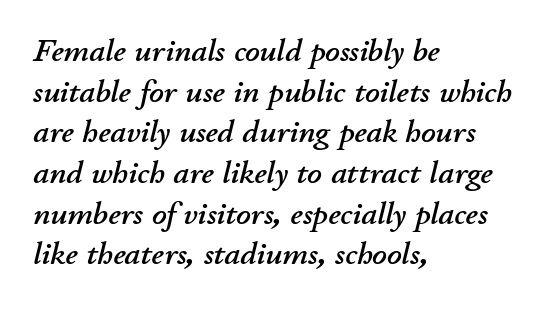
Honestly, the letter spacing is just normal — you wouldn't notice it. This is oblique type, the kind used for emphasis or titles. A student would call this left alignment; a typographer would say flush left, rag right. Looks like regular typesetting: each glyph gets only the width it needs. The specimen omits any rule beneath the text block's lines. Leading: standard.
